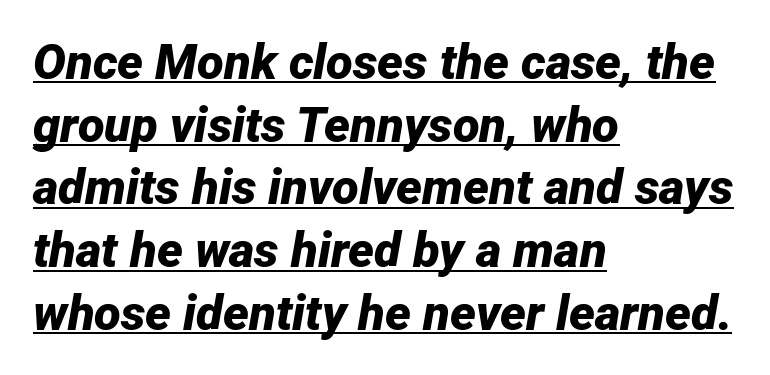
Q: Is the text bold? A: Yes.
Q: Is the text italic (slanted)? A: Yes, it leans right by about 12 degrees.
Q: Is the text underlined? A: Yes.
Q: How is the paragraph aligned? A: Left-aligned.
Q: Is the spacing between letters normal or unusually wide? A: Normal.
Q: Is the spacing between lines tight, normal or loose? A: Normal.
Q: Width (condensed, normal, or wide)? A: Normal.
Q: Stroke contrast? A: Low.
Q: x-height? A: Medium.
Q: Monospaced? A: No.
